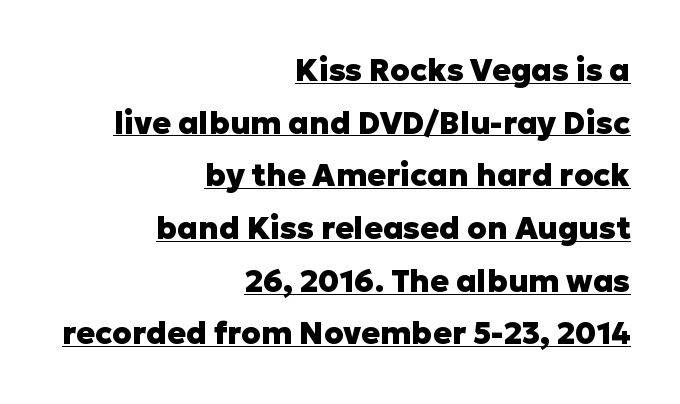
{"serif": "no", "italic": "no", "bold": "yes", "weight": "heavy", "width": "normal", "stroke_contrast": "low", "x_height": "medium", "monospaced": "no", "underline": "yes", "align": "right", "line_spacing": "normal", "line_spacing_ratio": 1.7, "letter_spacing": "normal", "letter_spacing_em": 0.0, "glyph_px": 31}
